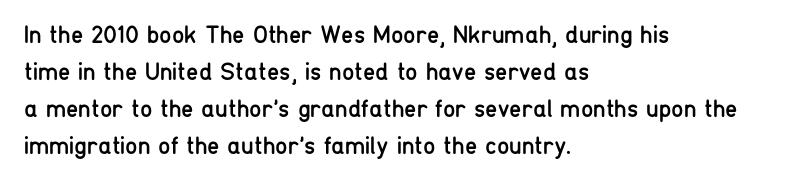
The image shows 25 px text type, upright; set left-aligned, normal line spacing (1.48x), normal letter spacing, not underlined.
